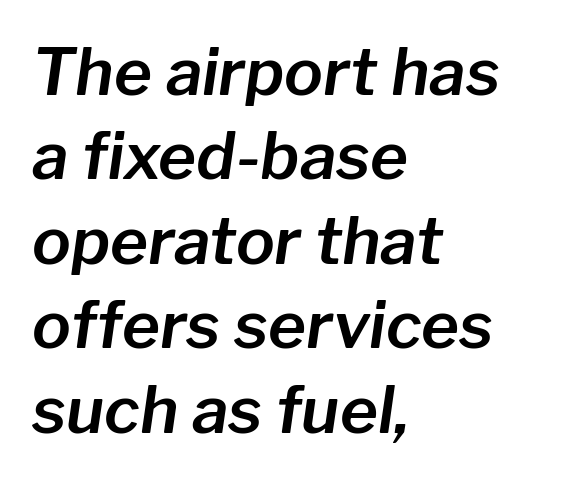
The setting favours the left margin, as ordinary paragraphs usually do. Baseline-to-baseline distance is the conventional proportion of letter height. Any mark beneath the type? The region is blank. The rendering keeps characters at their native spacing. Italic: yes, the glyphs are oblique.
